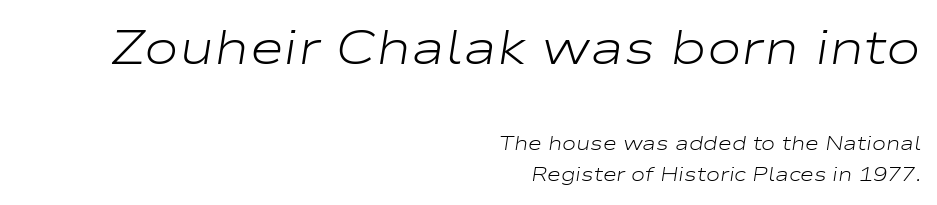
Q: Is the text bold? A: No.
Q: Is the text italic (slanted)? A: Yes, it leans right by about 9 degrees.
Q: Is the text underlined? A: No.
Q: How is the paragraph aligned? A: Right-aligned.
Q: Is the spacing between letters normal or unusually wide? A: Normal.
Q: Is the spacing between lines tight, normal or loose? A: Normal.
Q: Which block of text is set in a larger size, the first (top) or the second (bottom)? A: The first (top) one.
Q: Width (condensed, normal, or wide)? A: Wide.
Q: Stroke contrast? A: Low.
Q: x-height? A: Medium.
Q: Monospaced? A: No.
